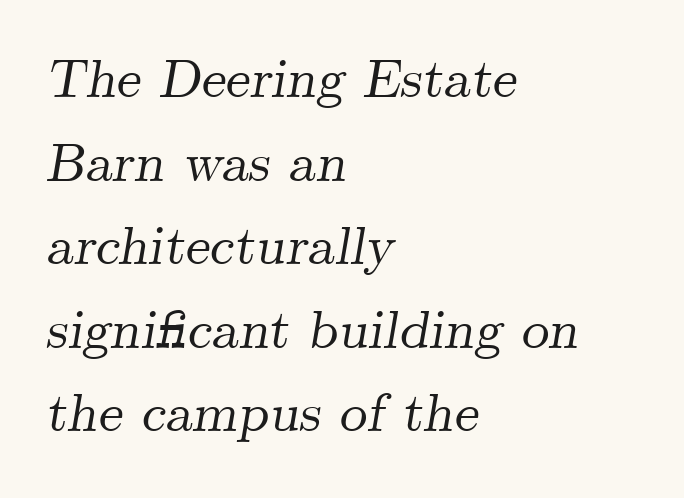
{"serif": "yes", "italic": "yes", "lean": "right", "slant_degrees": 9, "width": "normal", "stroke_contrast": "medium", "x_height": "small", "monospaced": "no", "underline": "no", "align": "left", "line_spacing": "normal", "line_spacing_ratio": 1.52, "letter_spacing": "normal", "letter_spacing_em": 0.0, "glyph_px": 55}
